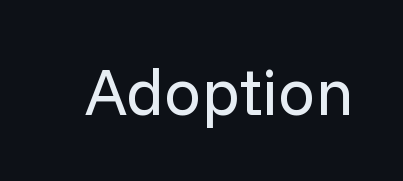
{"serif": "no", "italic": "no", "bold": "no", "weight": "regular", "width": "normal", "stroke_contrast": "low", "x_height": "medium", "monospaced": "no", "underline": "no", "letter_spacing": "normal", "letter_spacing_em": 0.0, "glyph_px": 66}
